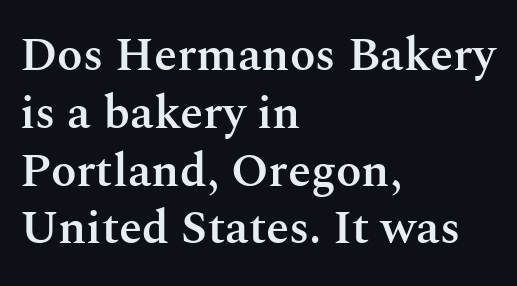
Q: Is the text bold? A: Semi-bold.
Q: Is the text italic (slanted)? A: No, it is upright.
Q: Is the typeface a serif or a sans-serif typeface? A: Serif.
Q: Is the text underlined? A: No.
Q: How is the paragraph aligned? A: Left-aligned.
Q: Is the spacing between letters normal or unusually wide? A: Normal.
Q: Width (condensed, normal, or wide)? A: Normal.
Q: Stroke contrast? A: Medium.
Q: x-height? A: Medium.
Q: Monospaced? A: No.
